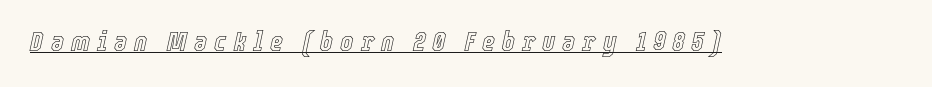
The image shows 28 px condensed type, italic (leaning right); set unusually wide letter spacing (+0.25 em), underlined; a medium x-height.
